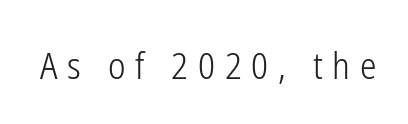
This is sans-serif lettering, the kind often seen on screens and signage. This rendering widens character spacing well past its baseline value. No letter is thick-stroked: the sample isn't bold. Clear beneath every line of the passage. Is this a fixed-width face? No — the glyphs have proportional, varying widths.
